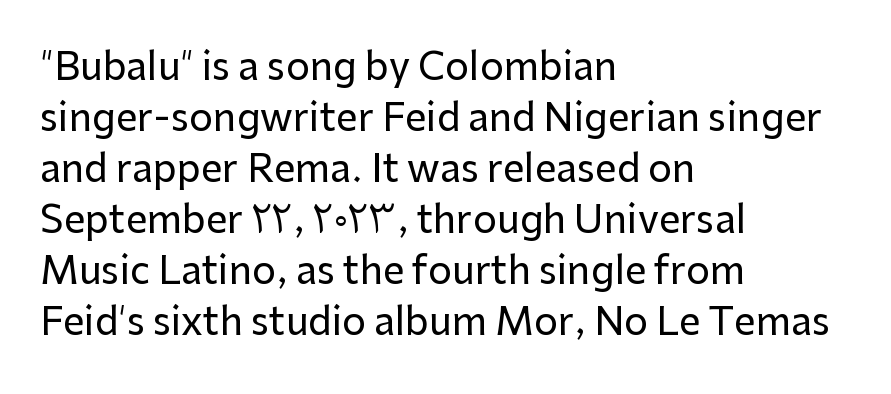
Q: Is the text italic (slanted)? A: No, it is upright.
Q: Is the typeface a serif or a sans-serif typeface? A: Sans-serif.
Q: Is the text underlined? A: No.
Q: How is the paragraph aligned? A: Left-aligned.
Q: Is the spacing between letters normal or unusually wide? A: Normal.
Q: Is the spacing between lines tight, normal or loose? A: Normal.
Q: Width (condensed, normal, or wide)? A: Normal.
Q: Stroke contrast? A: Low.
Q: x-height? A: Medium.
Q: Monospaced? A: No.
